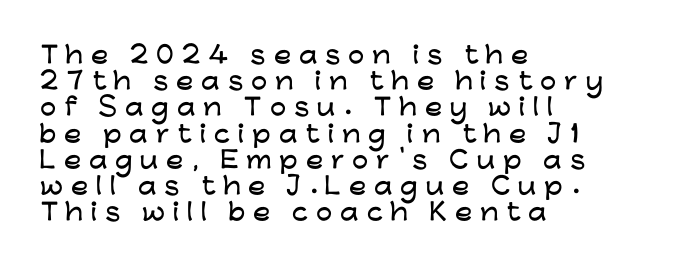
The image shows 23 px text type, upright; set left-aligned, tight line spacing (1.14x), unusually wide letter spacing (+0.34 em), not underlined.
